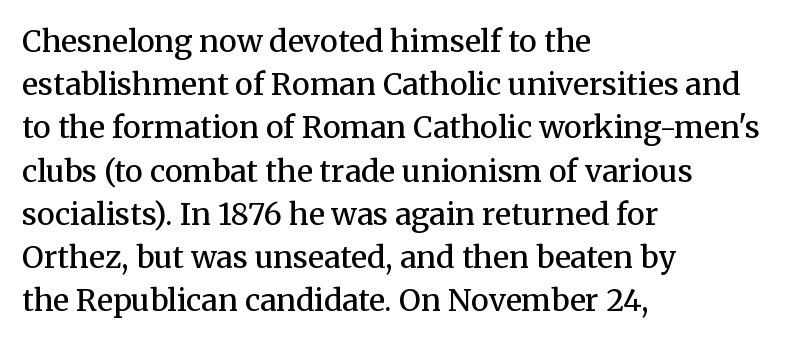
{"serif": "yes", "italic": "no", "bold": "semi", "weight": "semibold", "width": "normal", "stroke_contrast": "medium", "x_height": "medium", "monospaced": "no", "underline": "no", "align": "left", "line_spacing": "normal", "line_spacing_ratio": 1.44, "letter_spacing": "normal", "letter_spacing_em": 0.0, "glyph_px": 30}
